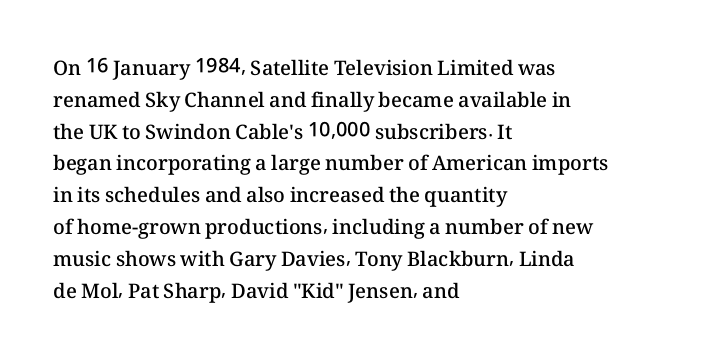
Q: Is the text bold? A: Semi-bold.
Q: Is the text italic (slanted)? A: No, it is upright.
Q: Is the text underlined? A: No.
Q: How is the paragraph aligned? A: Left-aligned.
Q: Is the spacing between letters normal or unusually wide? A: Normal.
Q: Is the spacing between lines tight, normal or loose? A: Normal.
